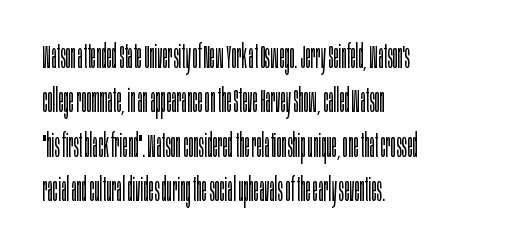
The image shows 32 px light, condensed sans-serif type, upright; set left-aligned, normal line spacing (1.39x), normal letter spacing, not underlined; low stroke contrast and a large x-height.
